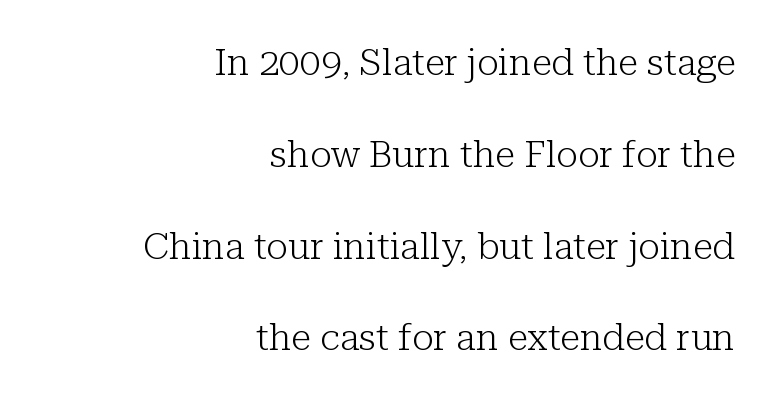
{"serif": "yes", "italic": "no", "bold": "no", "weight": "light", "width": "normal", "stroke_contrast": "low", "x_height": "medium", "monospaced": "no", "underline": "no", "align": "right", "line_spacing": "loose", "line_spacing_ratio": 2.48, "letter_spacing": "normal", "letter_spacing_em": 0.0, "glyph_px": 37}
